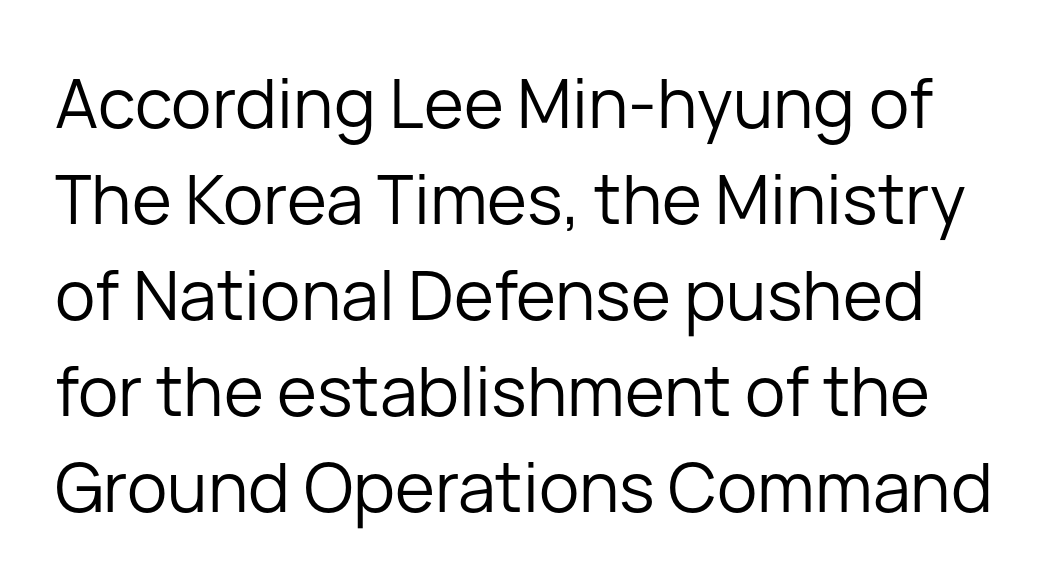
The image shows 68 px regular-weight sans-serif type, upright; set normal line spacing (1.41x), normal letter spacing, not underlined; low stroke contrast and a medium x-height.
